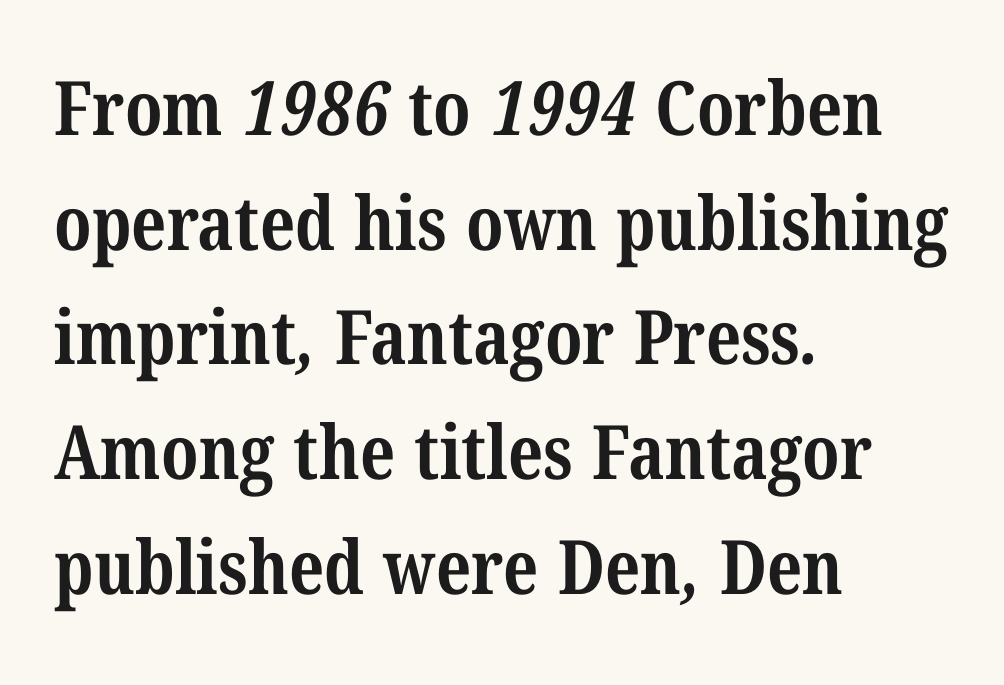
{"serif": "yes", "bold": "yes", "weight": "bold", "width": "condensed", "stroke_contrast": "medium", "x_height": "medium", "monospaced": "no", "underline": "no", "align": "left", "line_spacing": "normal", "line_spacing_ratio": 1.53, "letter_spacing": "normal", "letter_spacing_em": 0.0, "glyph_px": 75}
